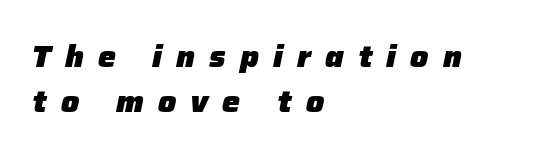
The block of text has a typical density, with ordinary space between rows. Character widths vary here, with narrow letters taking less room than wide ones. Is the letter spacing exaggerated? Yes — the characters are pushed far apart. The lettering tilts uniformly, giving the passage an italic look. The rag falls on the right side of this text block. Notice how thick the strokes are: this is what a full bold looks like.
